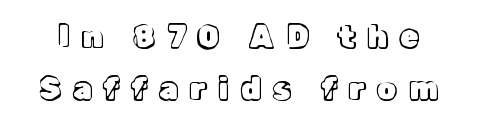
{"italic": "no", "width": "normal", "x_height": "medium", "monospaced": "no", "underline": "no", "line_spacing_ratio": 1.74, "letter_spacing": "wide", "letter_spacing_em": 0.42, "glyph_px": 30}
